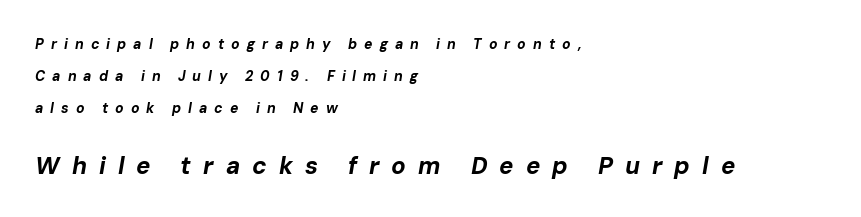
Q: Is the text bold? A: Yes.
Q: Is the text italic (slanted)? A: Yes, it leans right by about 10 degrees.
Q: Is the text underlined? A: No.
Q: How is the paragraph aligned? A: Left-aligned.
Q: Is the spacing between letters normal or unusually wide? A: Unusually wide.
Q: Is the spacing between lines tight, normal or loose? A: Loose.
Q: Which block of text is set in a larger size, the first (top) or the second (bottom)? A: The second (bottom) one.
